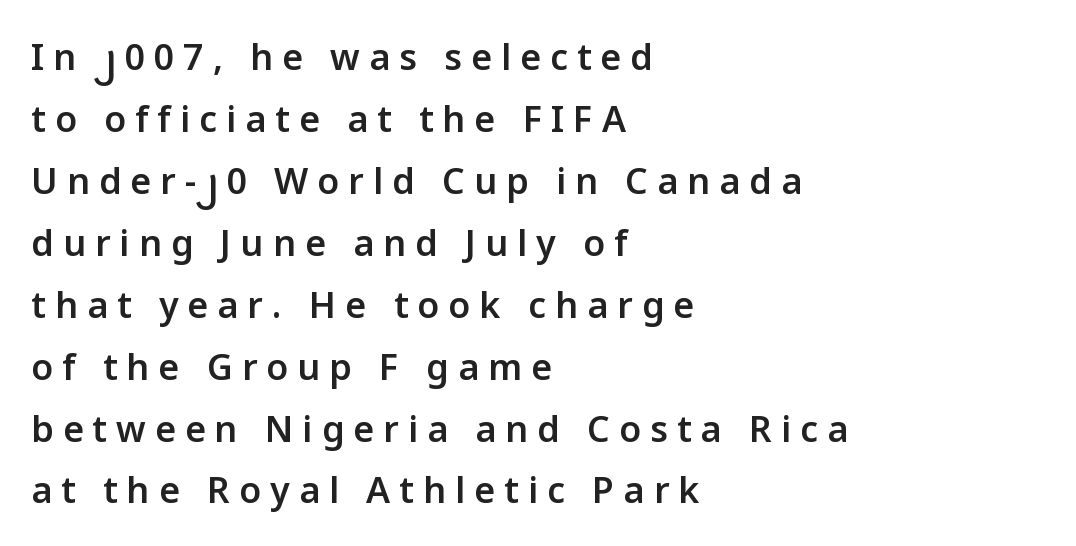
Typographically, this falls in the sans-serif category. Caption: semibold face, moderately heavy strokes. The lines in this sample share a left origin and differ only in where they stop. Nobody drew a line under any word here. Glyph-to-glyph distance is far greater than everyday printed text. These lines are rendered in a variable-pitch font.
